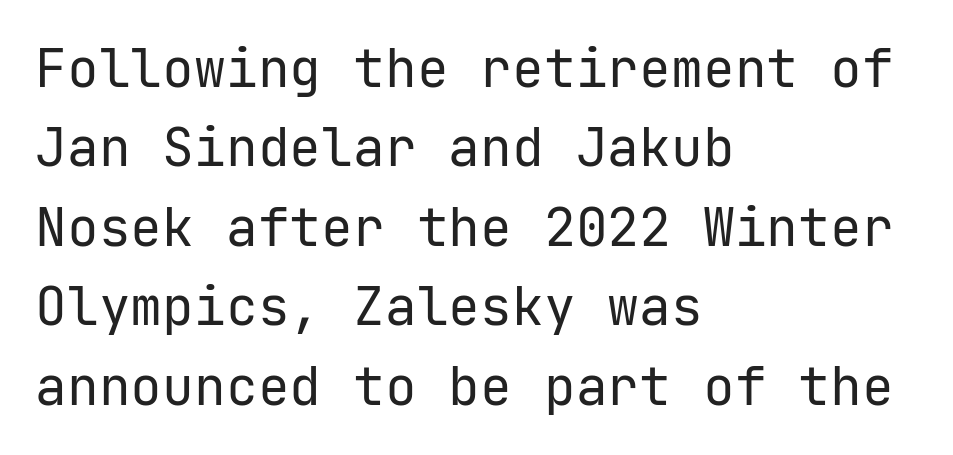
Q: Is the text bold? A: No.
Q: Is the text italic (slanted)? A: No, it is upright.
Q: Is the typeface a serif or a sans-serif typeface? A: Sans-serif.
Q: Is the text underlined? A: No.
Q: How is the paragraph aligned? A: Left-aligned.
Q: Is the spacing between letters normal or unusually wide? A: Normal.
Q: Is the spacing between lines tight, normal or loose? A: Normal.
Q: Width (condensed, normal, or wide)? A: Normal.
Q: Stroke contrast? A: Low.
Q: x-height? A: Medium.
Q: Monospaced? A: Yes.
